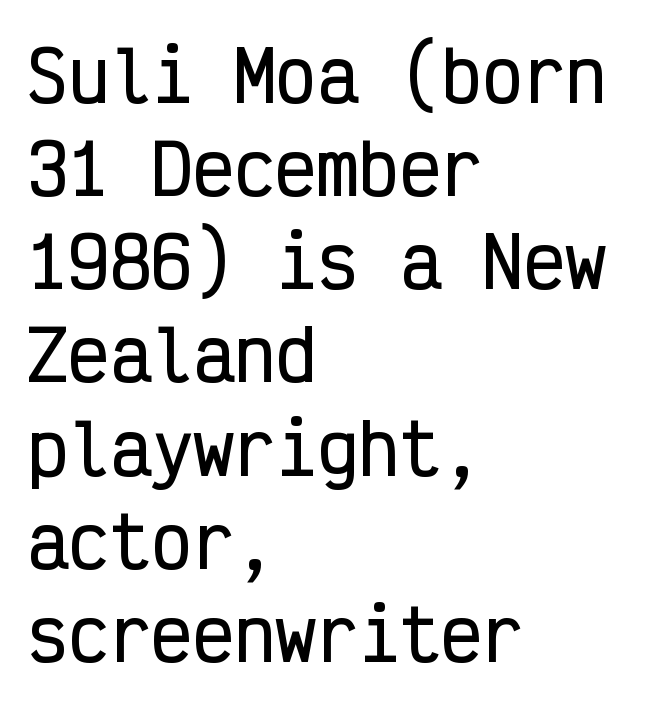
Q: Is the text italic (slanted)? A: No, it is upright.
Q: Is the typeface a serif or a sans-serif typeface? A: Sans-serif.
Q: Is the text underlined? A: No.
Q: How is the paragraph aligned? A: Left-aligned.
Q: Is the spacing between letters normal or unusually wide? A: Normal.
Q: Is the spacing between lines tight, normal or loose? A: Normal.
Q: Width (condensed, normal, or wide)? A: Condensed.
Q: Stroke contrast? A: Low.
Q: x-height? A: Medium.
Q: Monospaced? A: Yes.
